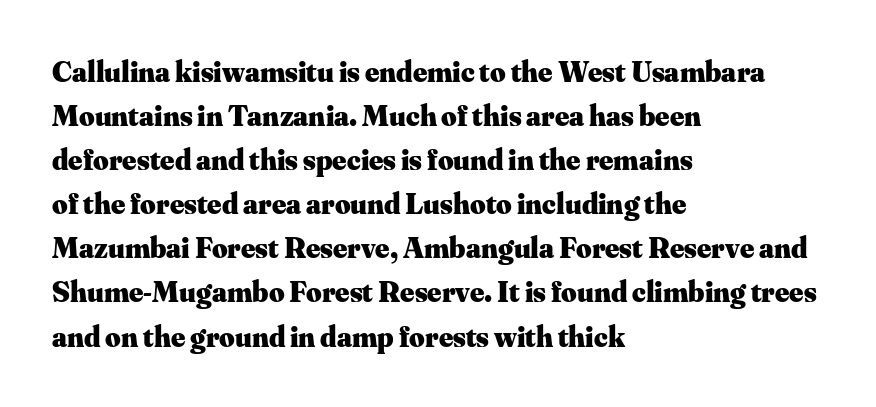
{"serif": "yes", "italic": "no", "bold": "yes", "weight": "heavy", "width": "normal", "stroke_contrast": "medium", "x_height": "small", "monospaced": "no", "underline": "no", "align": "left", "line_spacing": "normal", "line_spacing_ratio": 1.47, "letter_spacing": "normal", "letter_spacing_em": 0.0, "glyph_px": 30}
